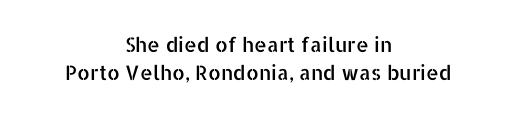
Interline gaps are of average width in this sample. Caption: standard tracking, unaltered. Horizontally, the lines are justified to the midpoint only. Every stem runs plumb, perpendicular to the baseline.
